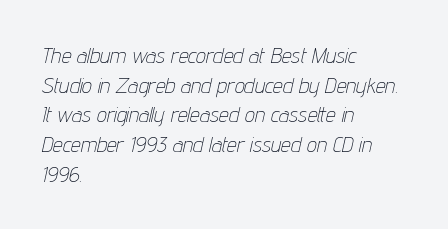
{"italic": "yes", "lean": "right", "slant_degrees": 12, "bold": "no", "underline": "no", "align": "left", "line_spacing": "normal", "line_spacing_ratio": 1.35, "letter_spacing": "normal", "letter_spacing_em": 0.0, "glyph_px": 22}
